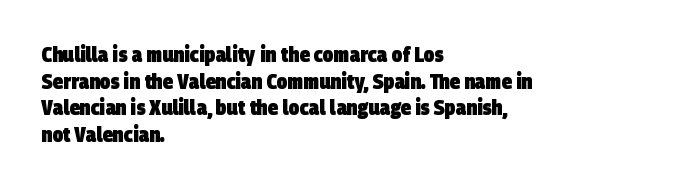
The image shows 21 px bold type; set left-aligned, normal line spacing (1.27x), normal letter spacing, not underlined.
